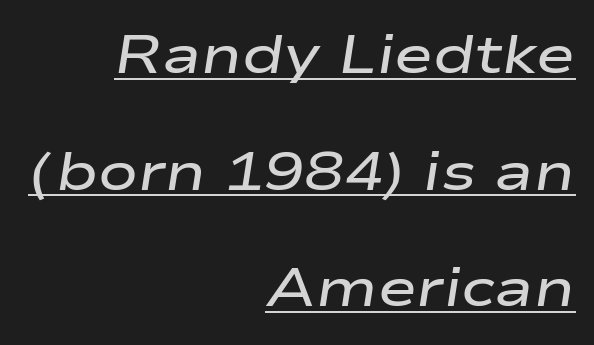
Q: Is the text bold? A: Semi-bold.
Q: Is the text italic (slanted)? A: Yes, it leans right by about 9 degrees.
Q: Is the text underlined? A: Yes.
Q: How is the paragraph aligned? A: Right-aligned.
Q: Is the spacing between letters normal or unusually wide? A: Normal.
Q: Is the spacing between lines tight, normal or loose? A: Loose.
Q: Width (condensed, normal, or wide)? A: Wide.
Q: Stroke contrast? A: Low.
Q: x-height? A: Medium.
Q: Monospaced? A: No.
